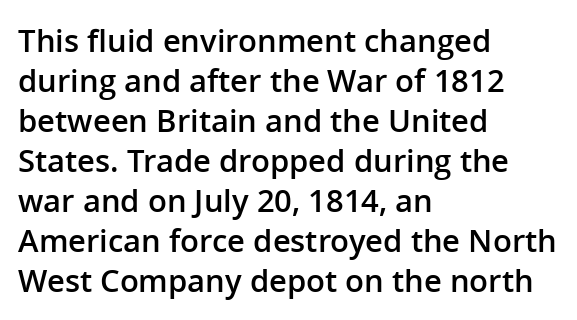
{"serif": "no", "italic": "no", "bold": "semi", "weight": "semibold", "width": "normal", "stroke_contrast": "low", "x_height": "medium", "monospaced": "no", "underline": "no", "align": "left", "line_spacing": "normal", "line_spacing_ratio": 1.29, "letter_spacing": "normal", "letter_spacing_em": 0.0, "glyph_px": 31}
